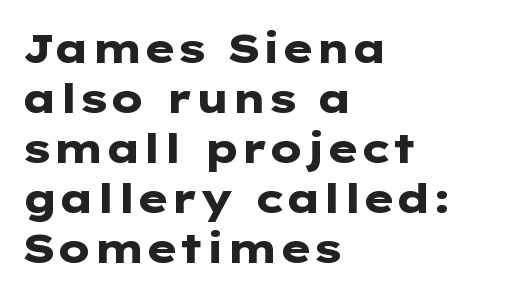
{"serif": "no", "italic": "no", "bold": "yes", "weight": "heavy", "width": "wide", "stroke_contrast": "low", "x_height": "medium", "monospaced": "no", "underline": "no", "align": "left", "line_spacing_ratio": 1.22, "letter_spacing": "normal", "letter_spacing_em": 0.0, "glyph_px": 41}
